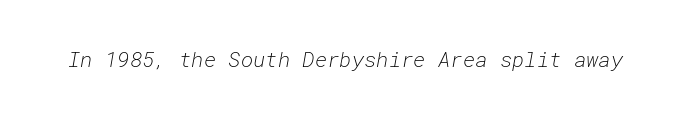
{"italic": "yes", "lean": "right", "slant_degrees": 10, "bold": "no", "underline": "no", "letter_spacing": "normal", "letter_spacing_em": 0.0, "glyph_px": 21}
